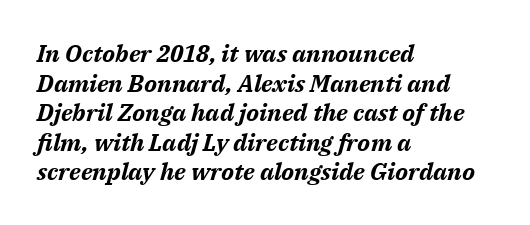
{"italic": "yes", "lean": "right", "slant_degrees": 14, "bold": "yes", "underline": "no", "align": "left", "line_spacing_ratio": 1.23, "letter_spacing": "normal", "letter_spacing_em": 0.0, "glyph_px": 24}
